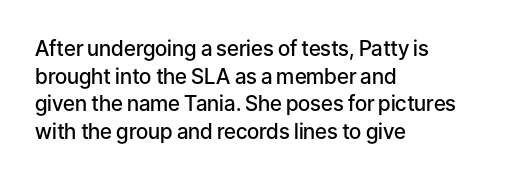
Q: Is the text bold? A: Semi-bold.
Q: Is the text italic (slanted)? A: No, it is upright.
Q: Is the text underlined? A: No.
Q: How is the paragraph aligned? A: Left-aligned.
Q: Is the spacing between letters normal or unusually wide? A: Normal.
Q: Is the spacing between lines tight, normal or loose? A: Normal.
